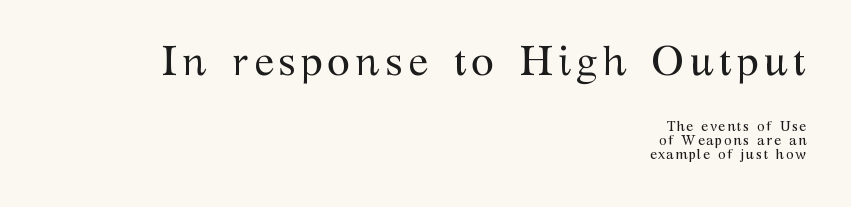
The image shows 42 px regular-weight serif type, upright; set right-aligned, tight line spacing (1.0x), not underlined; the first (top) block is 3.0x larger; medium stroke contrast and a medium x-height.
